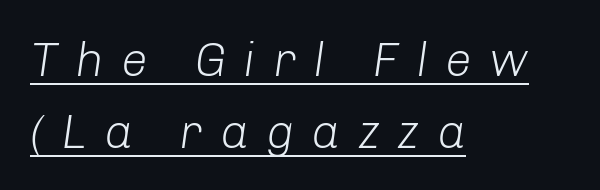
Q: Is the text bold? A: No.
Q: Is the text italic (slanted)? A: Yes, it leans right by about 8 degrees.
Q: Is the text underlined? A: Yes.
Q: How is the paragraph aligned? A: Left-aligned.
Q: Is the spacing between letters normal or unusually wide? A: Unusually wide.
Q: Is the spacing between lines tight, normal or loose? A: Normal.
Q: Width (condensed, normal, or wide)? A: Normal.
Q: Stroke contrast? A: Low.
Q: x-height? A: Medium.
Q: Monospaced? A: No.
